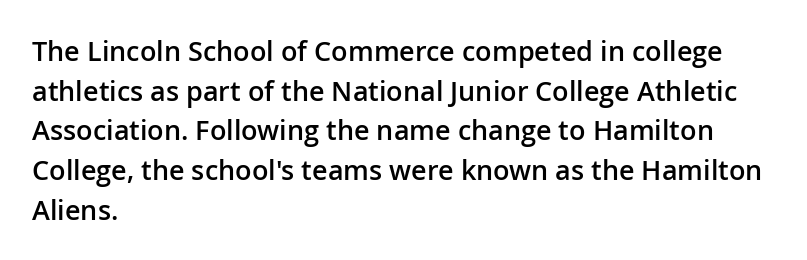
Observe the ordinary spacing: letters are neighbours, not strangers. The font's upright variant was chosen for this text. Letters rest on an invisible, unmarked baseline. The leading is moderate, giving the passage an even texture. The paragraph has a hard left edge and a soft right edge.
